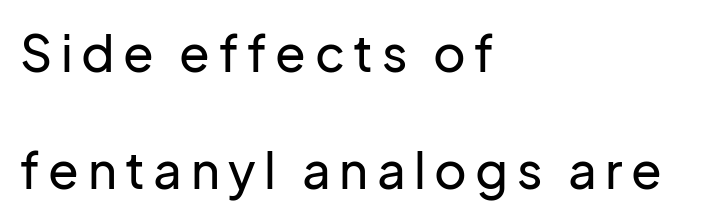
The letters advance in unequal steps, a hallmark of proportional type. Typeset ragged right — the left edge is the straight one. Just letters on the line, the space beneath them empty. Every character sits straight up, as roman type does. I'd call this a sans setting — the letters go barefoot. Rows of type keep a wide berth in the vertical direction.
